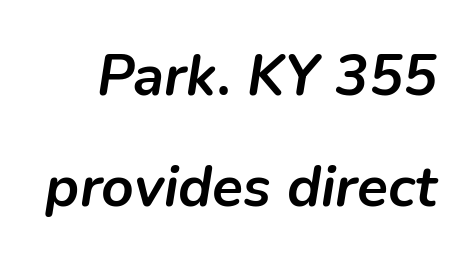
The image shows 57 px semibold type, italic (leaning right); set loose line spacing (1.95x), normal letter spacing, not underlined; low stroke contrast and a medium x-height.
